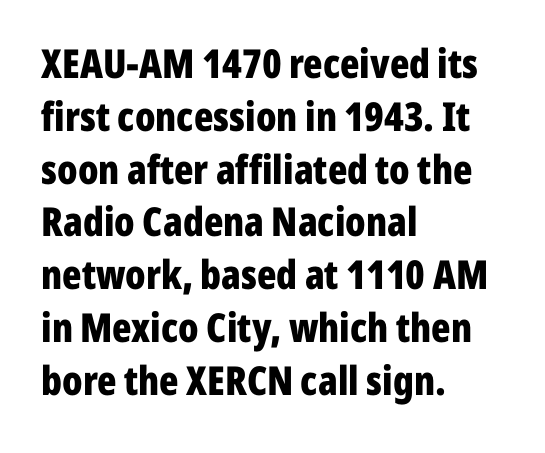
Q: Is the text bold? A: Yes.
Q: Is the text italic (slanted)? A: No, it is upright.
Q: Is the typeface a serif or a sans-serif typeface? A: Sans-serif.
Q: Is the text underlined? A: No.
Q: How is the paragraph aligned? A: Left-aligned.
Q: Is the spacing between letters normal or unusually wide? A: Normal.
Q: Is the spacing between lines tight, normal or loose? A: Normal.
Q: Width (condensed, normal, or wide)? A: Condensed.
Q: Stroke contrast? A: Low.
Q: x-height? A: Medium.
Q: Monospaced? A: No.
